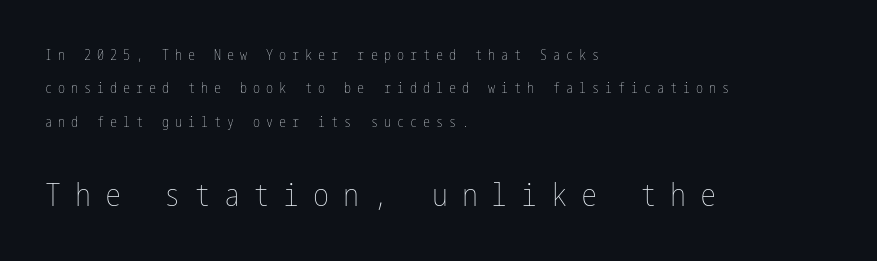
If you measured baseline to baseline, you'd find a long distance. When letters stand straight like this, we call the style roman or upright. Line beginnings align vertically; line endings do not. Summary of weight: not heavy and not bold. Here the second block reads like a headline and the first like body copy.
